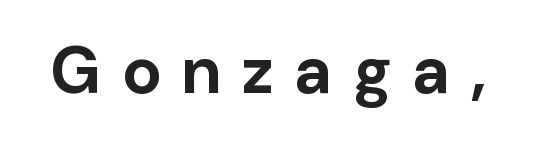
The image shows 66 px bold sans-serif type, upright; set unusually wide letter spacing (+0.33 em), not underlined; low stroke contrast and a medium x-height.
